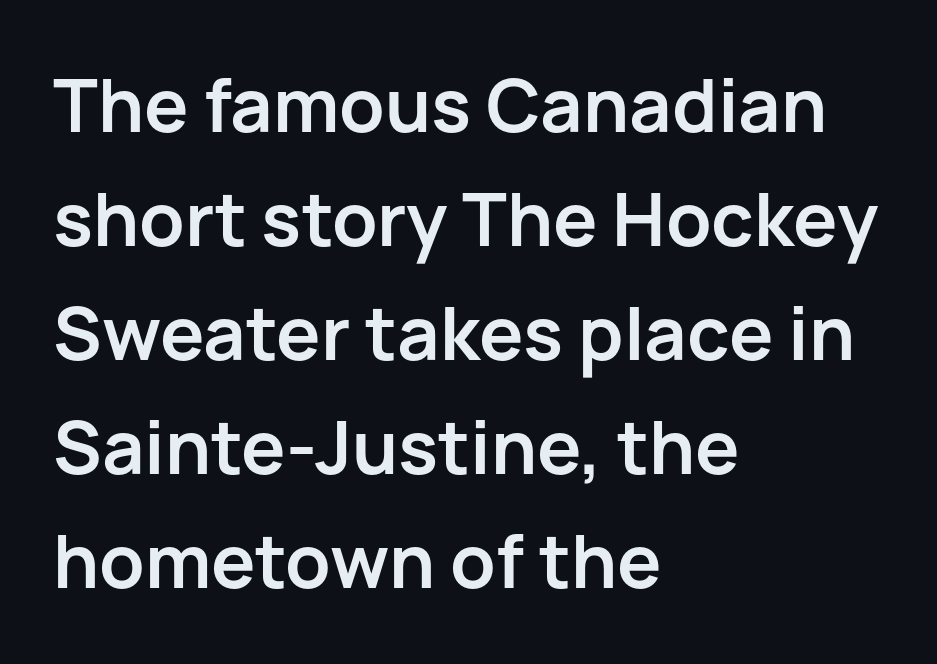
Thick stems and heavy bowls — unmistakably bold. Nope, no serifs anywhere on these letters. Character widths vary here, with narrow letters taking less room than wide ones. Has an underline been added? It has not.
